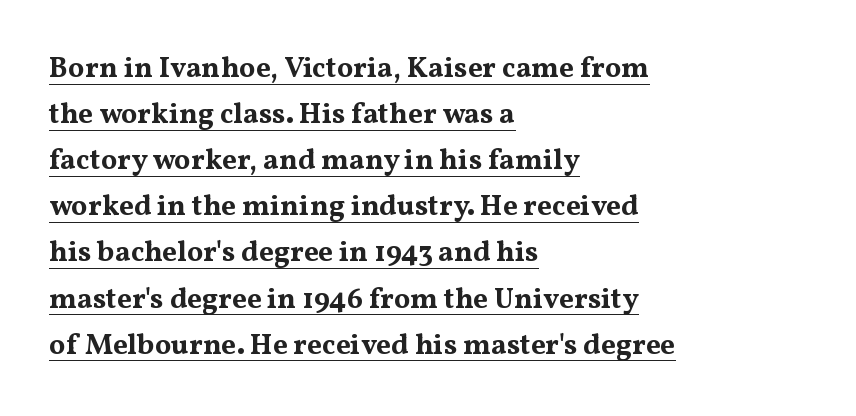
Designer's note — italics off, roman on. Glance below the letters and you will spot a drawn line. This sample has the flowing, uneven cadence of proportional lettering. How are the letters spaced? Ordinarily, with no added tracking. Leading: standard. What kind of face is this? One with serifs.
